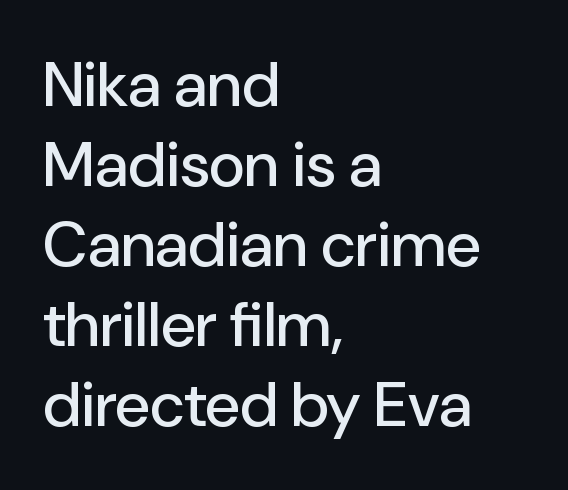
Q: Is the text italic (slanted)? A: No, it is upright.
Q: Is the typeface a serif or a sans-serif typeface? A: Sans-serif.
Q: Is the text underlined? A: No.
Q: How is the paragraph aligned? A: Left-aligned.
Q: Is the spacing between letters normal or unusually wide? A: Normal.
Q: Is the spacing between lines tight, normal or loose? A: Normal.
Q: Width (condensed, normal, or wide)? A: Normal.
Q: Stroke contrast? A: Low.
Q: x-height? A: Medium.
Q: Monospaced? A: No.
